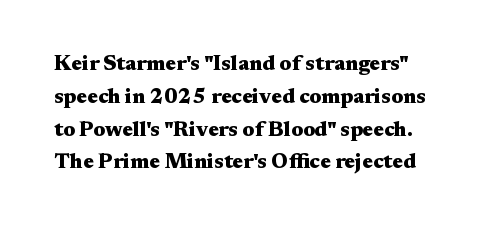
The area under the type is left untouched. This is the regular roman posture of the typeface. Each new line begins a customary step beneath the previous one. The letters are bold, with thick, heavy strokes. The horizontal fit of the characters is conventional and even.
